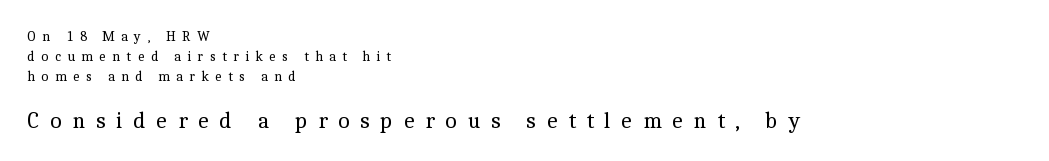
Decoration check: the copy has no underline. If you drew a line through each stem, it would be perfectly vertical. Vertical spacing — default. On a weight scale, this lands at 450 or below. A typesetter would call this heavily tracked-out type.
